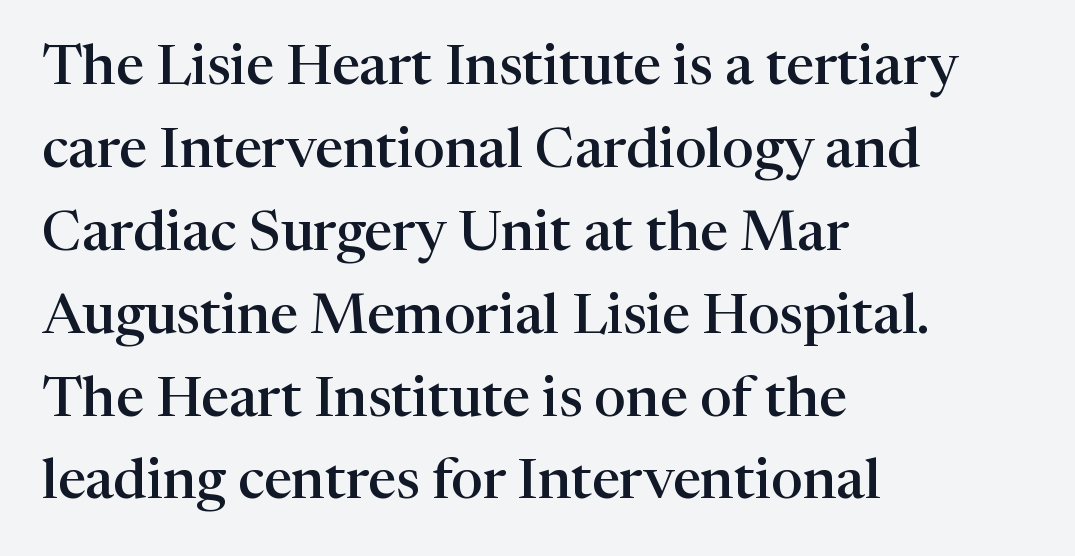
Q: Is the text bold? A: Semi-bold.
Q: Is the text italic (slanted)? A: No, it is upright.
Q: Is the typeface a serif or a sans-serif typeface? A: Serif.
Q: Is the text underlined? A: No.
Q: How is the paragraph aligned? A: Left-aligned.
Q: Is the spacing between letters normal or unusually wide? A: Normal.
Q: Is the spacing between lines tight, normal or loose? A: Normal.
Q: Width (condensed, normal, or wide)? A: Normal.
Q: Stroke contrast? A: High.
Q: x-height? A: Medium.
Q: Monospaced? A: No.
